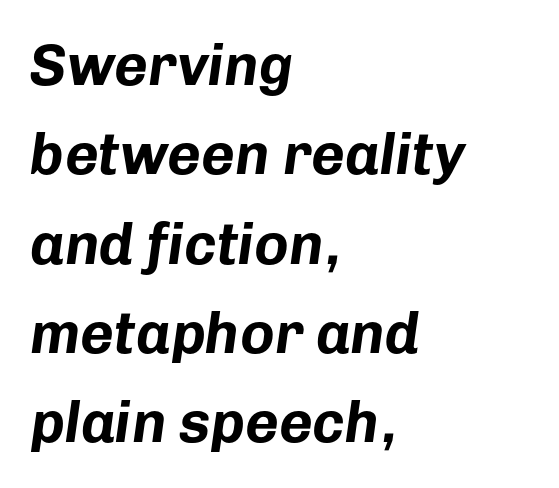
Q: Is the text bold? A: Yes.
Q: Is the text italic (slanted)? A: Yes, it leans right by about 8 degrees.
Q: Is the text underlined? A: No.
Q: How is the paragraph aligned? A: Left-aligned.
Q: Is the spacing between letters normal or unusually wide? A: Normal.
Q: Is the spacing between lines tight, normal or loose? A: Normal.
Q: Width (condensed, normal, or wide)? A: Normal.
Q: Stroke contrast? A: Low.
Q: x-height? A: Medium.
Q: Monospaced? A: No.
